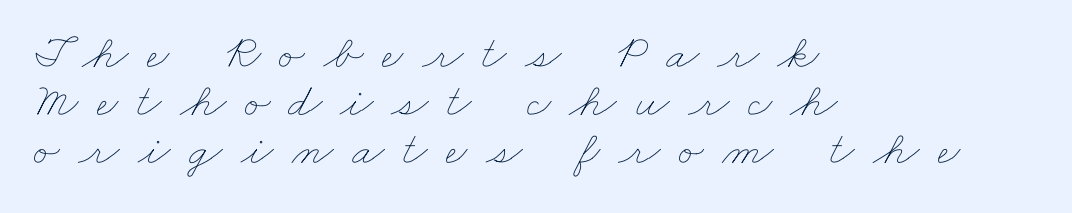
Q: Is the text bold? A: No.
Q: Is the text underlined? A: No.
Q: How is the paragraph aligned? A: Left-aligned.
Q: Is the spacing between letters normal or unusually wide? A: Unusually wide.
Q: Is the spacing between lines tight, normal or loose? A: Tight.
Q: Width (condensed, normal, or wide)? A: Wide.
Q: Stroke contrast? A: Low.
Q: x-height? A: Small.
Q: Monospaced? A: No.
